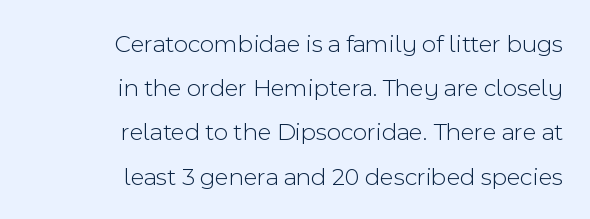
{"italic": "no", "bold": "no", "underline": "no", "align": "right", "line_spacing_ratio": 1.77, "letter_spacing": "normal", "letter_spacing_em": 0.0, "glyph_px": 25}
